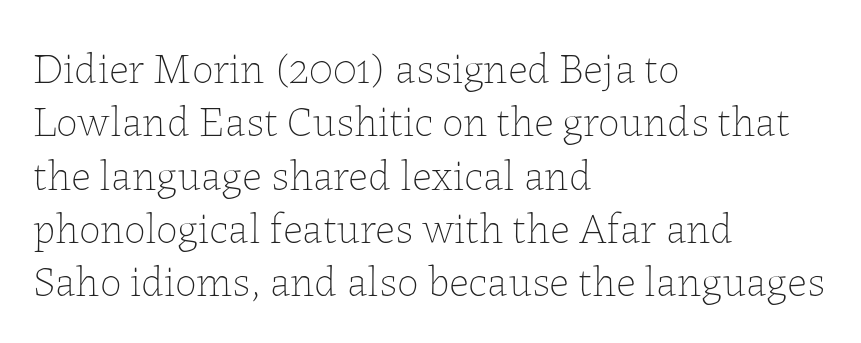
{"italic": "no", "bold": "no", "weight": "thin", "width": "normal", "stroke_contrast": "low", "x_height": "medium", "monospaced": "no", "underline": "no", "align": "left", "line_spacing_ratio": 1.24, "letter_spacing": "normal", "letter_spacing_em": 0.0, "glyph_px": 43}
